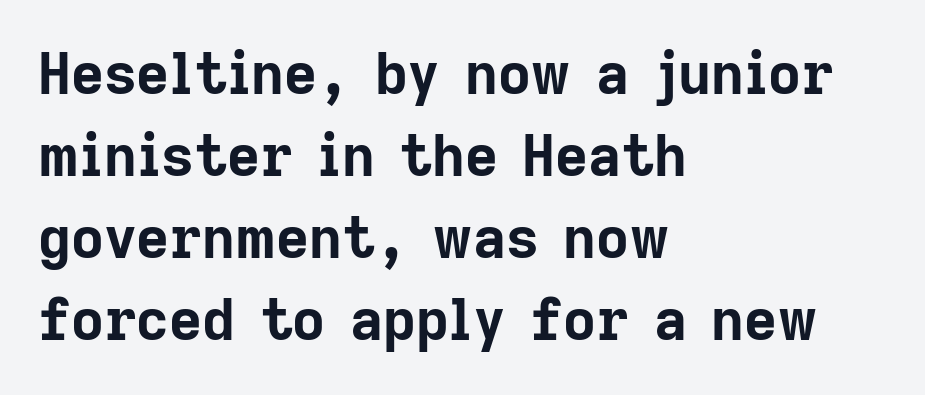
Every stem runs plumb, perpendicular to the baseline. Is the block centered? No — it sits flush against the left margin. Looks like regular typesetting: each glyph gets only the width it needs. The font is running at its bold setting.
